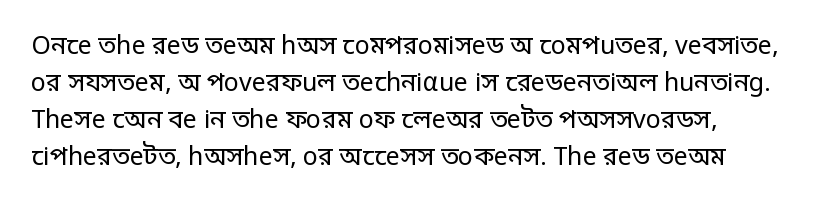
The image shows 25 px text type, upright; set normal line spacing (1.48x), normal letter spacing, not underlined.
